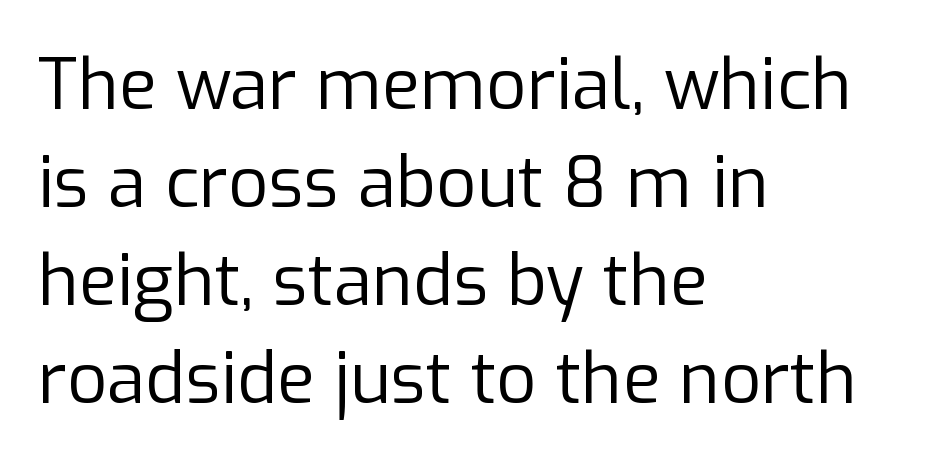
No italicization has been applied; the sample stays upright. The letters advance in unequal steps, a hallmark of proportional type. No chunkiness to these letters — they're not bold. The foot of each line stays bare and open. The gaps between neighbouring characters are ordinary and unremarkable.
